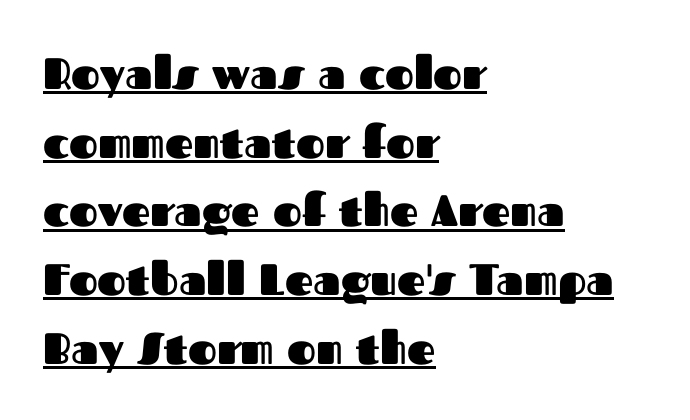
Glance below the letters and you will spot a drawn line. The lines sit at an ordinary, default distance from one another. Chunky letters — that's bold for sure. Each letter keeps its own natural width here, so spacing adapts to shape. Short note: letters normally spaced. Each line starts at the same left margin while the right side varies.
